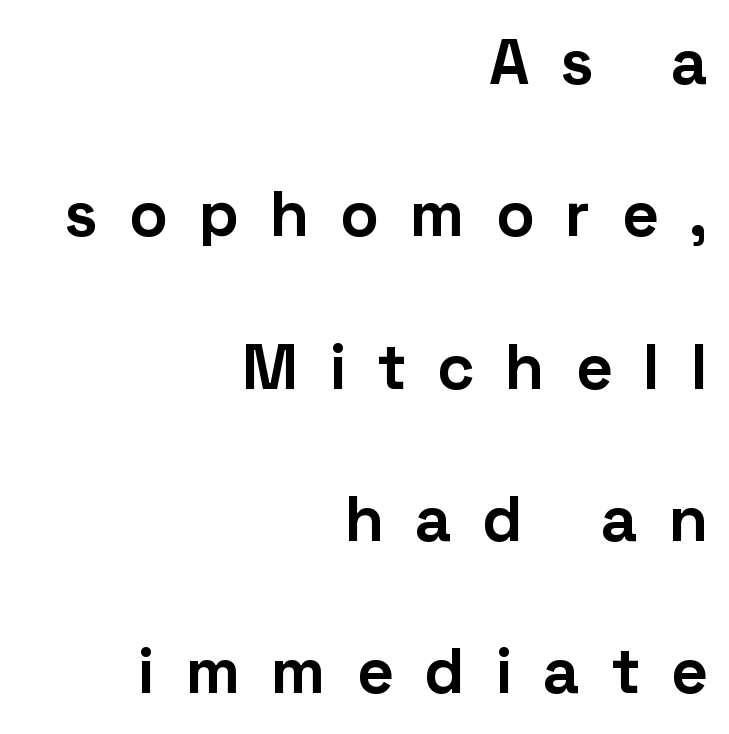
{"serif": "no", "italic": "no", "bold": "yes", "weight": "bold", "width": "normal", "stroke_contrast": "low", "x_height": "medium", "monospaced": "no", "underline": "no", "align": "right", "line_spacing": "loose", "line_spacing_ratio": 2.38, "letter_spacing": "wide", "letter_spacing_em": 0.48, "glyph_px": 64}
